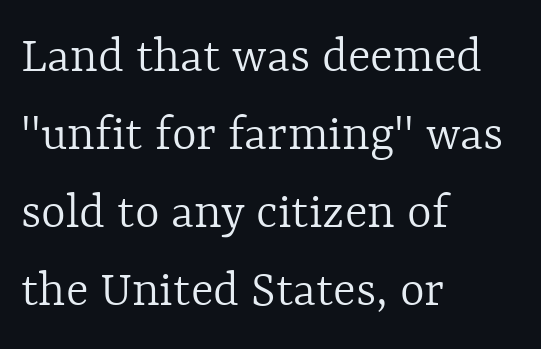
This sample uses an upright cut, with every glyph sitting square on the baseline. Note the varied advance widths — an 'i' is clearly narrower than an 'm'. Rule under the text: the space is simply empty. The paragraph shown leans on its left margin. Quick note: interline space is typical.
